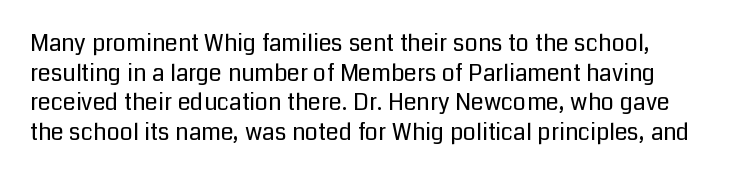
Q: Is the text bold? A: No.
Q: Is the text italic (slanted)? A: No, it is upright.
Q: Is the text underlined? A: No.
Q: Is the spacing between letters normal or unusually wide? A: Normal.
Q: Is the spacing between lines tight, normal or loose? A: Normal.
